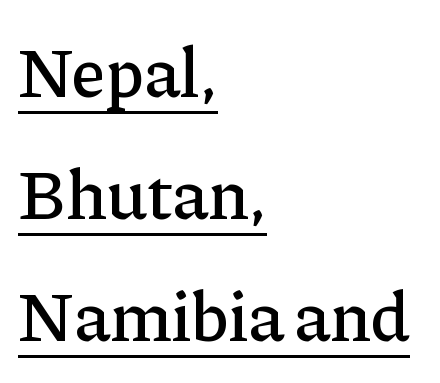
Q: Is the text italic (slanted)? A: No, it is upright.
Q: Is the typeface a serif or a sans-serif typeface? A: Serif.
Q: Is the text underlined? A: Yes.
Q: How is the paragraph aligned? A: Left-aligned.
Q: Is the spacing between letters normal or unusually wide? A: Normal.
Q: Width (condensed, normal, or wide)? A: Normal.
Q: Stroke contrast? A: Low.
Q: x-height? A: Medium.
Q: Monospaced? A: No.
